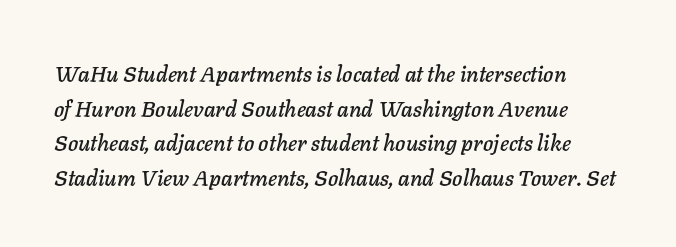
The image shows 22 px text type, italic (leaning right); set normal line spacing (1.57x), normal letter spacing, not underlined.
